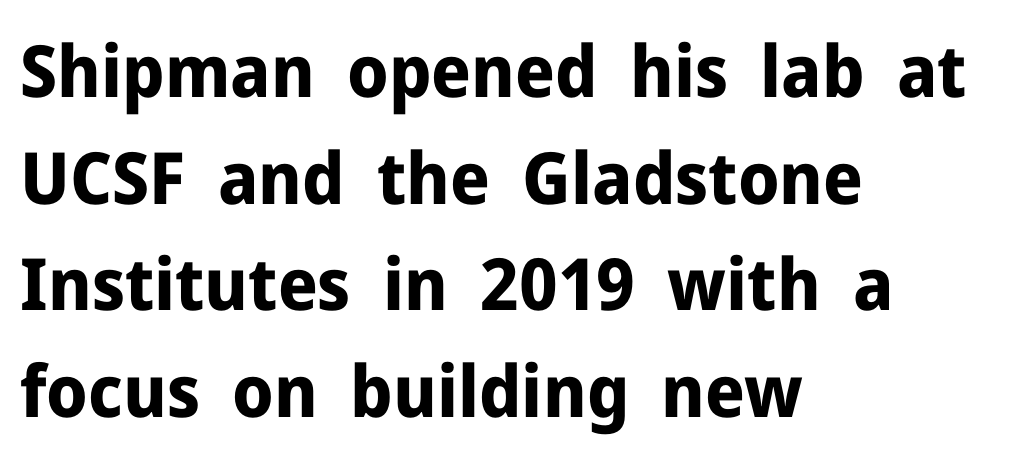
Q: Is the text bold? A: Yes.
Q: Is the text italic (slanted)? A: No, it is upright.
Q: Is the typeface a serif or a sans-serif typeface? A: Sans-serif.
Q: Is the text underlined? A: No.
Q: How is the paragraph aligned? A: Left-aligned.
Q: Is the spacing between letters normal or unusually wide? A: Normal.
Q: Is the spacing between lines tight, normal or loose? A: Normal.
Q: Width (condensed, normal, or wide)? A: Normal.
Q: Stroke contrast? A: Low.
Q: x-height? A: Medium.
Q: Monospaced? A: No.
